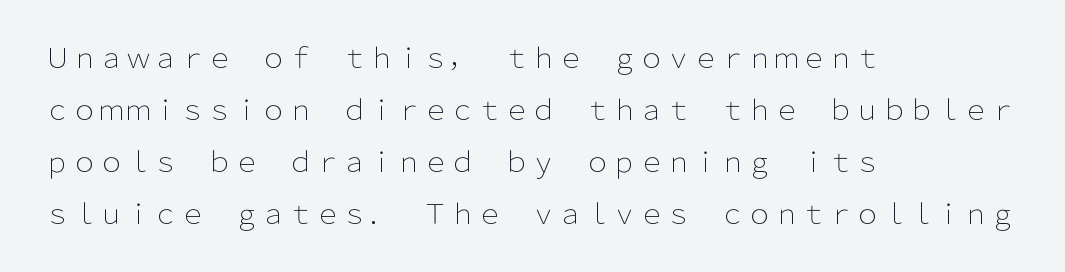
A light-to-regular cut is what we see here. The block of text is sparse from top to bottom, with ample space between rows. Italic: no, the glyphs are upright roman. Any mark beneath the type? The region is blank. Nothing unusual about the tracking: characters are spaced as the font intends.
